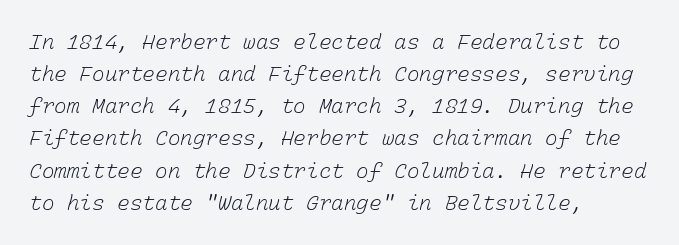
{"bold": "no", "underline": "no", "align": "left", "line_spacing": "normal", "line_spacing_ratio": 1.53, "letter_spacing": "normal", "letter_spacing_em": 0.0, "glyph_px": 21}
